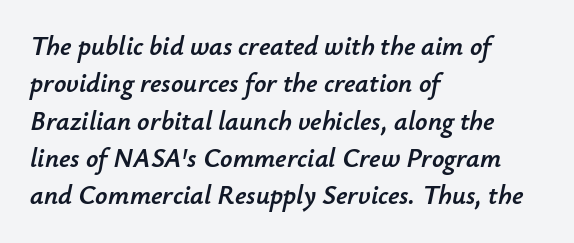
Q: Is the text italic (slanted)? A: Yes, it leans right by about 12 degrees.
Q: Is the text underlined? A: No.
Q: How is the paragraph aligned? A: Left-aligned.
Q: Is the spacing between letters normal or unusually wide? A: Normal.
Q: Is the spacing between lines tight, normal or loose? A: Normal.
